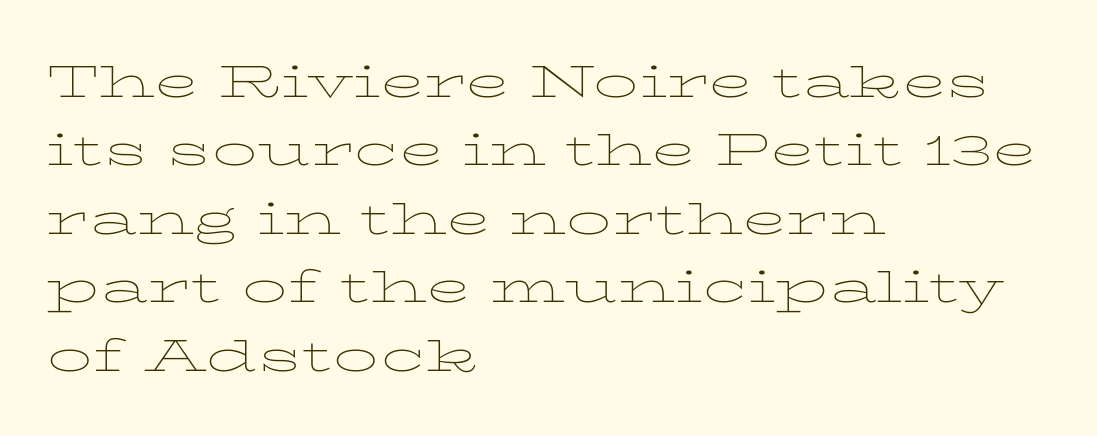
{"serif": "yes", "italic": "no", "bold": "no", "weight": "thin", "width": "wide", "stroke_contrast": "low", "x_height": "medium", "monospaced": "no", "underline": "no", "align": "left", "line_spacing": "normal", "line_spacing_ratio": 1.52, "letter_spacing": "normal", "letter_spacing_em": 0.0, "glyph_px": 45}
